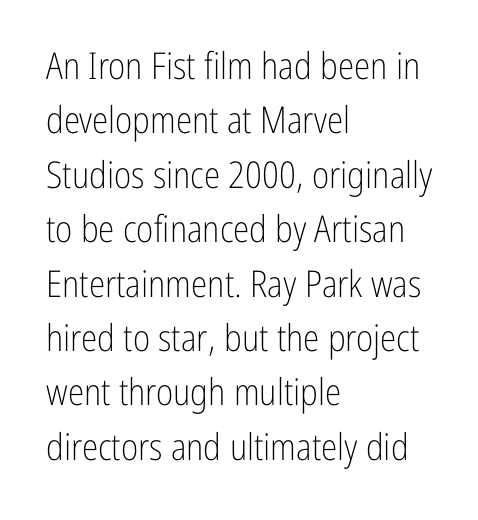
The image shows 37 px light, condensed sans-serif type, upright; set left-aligned, normal line spacing (1.47x), normal letter spacing, not underlined; low stroke contrast and a medium x-height.
